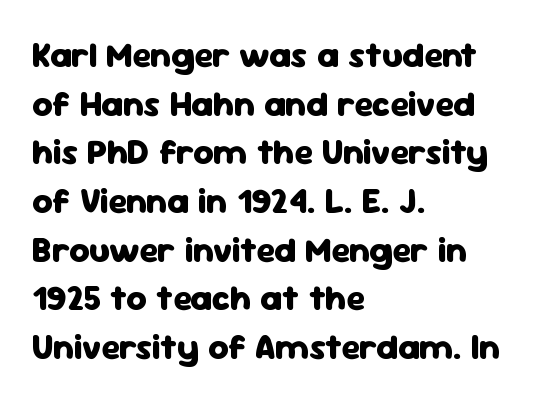
Q: Is the text bold? A: Yes.
Q: Is the text italic (slanted)? A: No, it is upright.
Q: Is the typeface a serif or a sans-serif typeface? A: Sans-serif.
Q: Is the text underlined? A: No.
Q: How is the paragraph aligned? A: Left-aligned.
Q: Is the spacing between letters normal or unusually wide? A: Normal.
Q: Is the spacing between lines tight, normal or loose? A: Normal.
Q: Width (condensed, normal, or wide)? A: Normal.
Q: Stroke contrast? A: Low.
Q: x-height? A: Medium.
Q: Monospaced? A: No.
